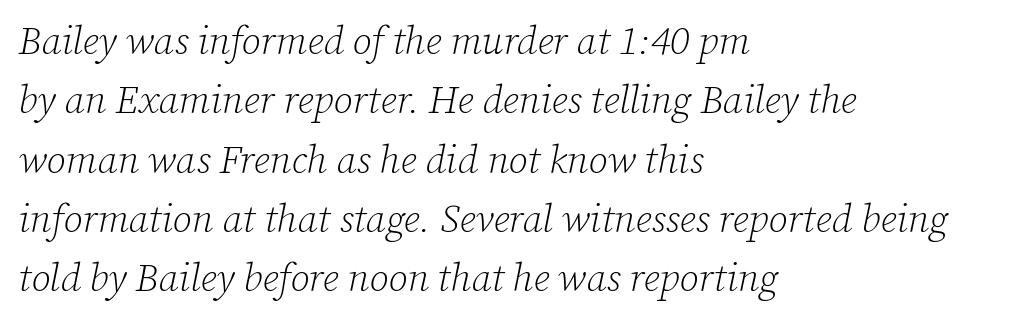
Q: Is the text bold? A: No.
Q: Is the text italic (slanted)? A: Yes, it leans right by about 12 degrees.
Q: Is the typeface a serif or a sans-serif typeface? A: Serif.
Q: Is the text underlined? A: No.
Q: How is the paragraph aligned? A: Left-aligned.
Q: Is the spacing between letters normal or unusually wide? A: Normal.
Q: Is the spacing between lines tight, normal or loose? A: Normal.
Q: Width (condensed, normal, or wide)? A: Normal.
Q: Stroke contrast? A: Low.
Q: x-height? A: Medium.
Q: Monospaced? A: No.
